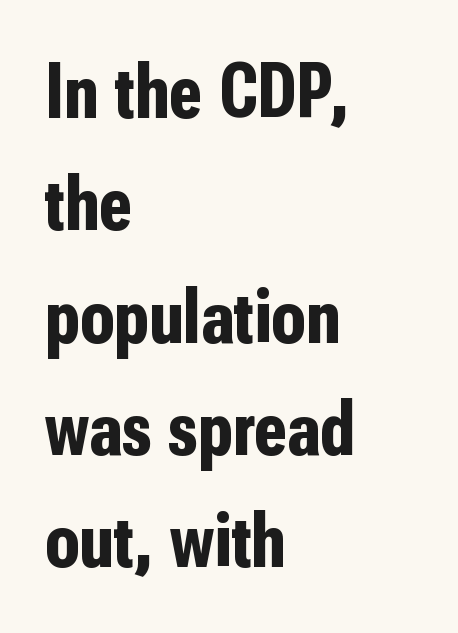
{"serif": "no", "italic": "no", "bold": "yes", "weight": "bold", "width": "condensed", "stroke_contrast": "low", "x_height": "medium", "monospaced": "no", "underline": "no", "align": "left", "line_spacing": "normal", "line_spacing_ratio": 1.44, "letter_spacing": "normal", "letter_spacing_em": 0.0, "glyph_px": 78}
